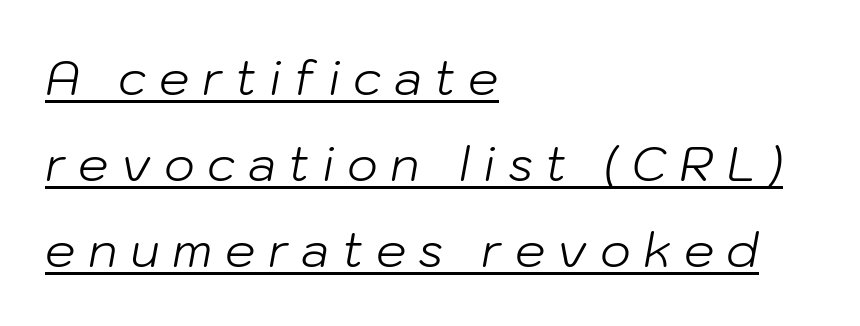
{"italic": "yes", "lean": "right", "slant_degrees": 10, "bold": "no", "weight": "light", "width": "normal", "stroke_contrast": "low", "x_height": "medium", "monospaced": "no", "underline": "yes", "align": "left", "line_spacing_ratio": 1.79, "letter_spacing": "wide", "letter_spacing_em": 0.26, "glyph_px": 48}
